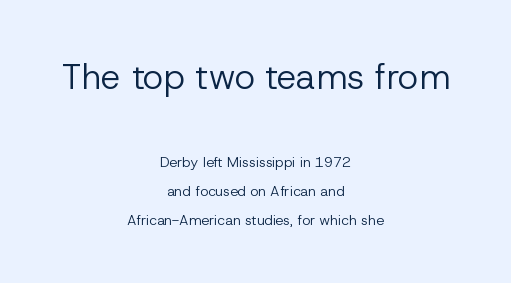
{"serif": "no", "italic": "no", "bold": "no", "weight": "regular", "width": "normal", "stroke_contrast": "low", "x_height": "medium", "monospaced": "no", "underline": "no", "align": "center", "line_spacing": "loose", "line_spacing_ratio": 2.04, "letter_spacing": "normal", "letter_spacing_em": 0.0, "larger_block": "first", "size_ratio": 2.5, "glyph_px": 35}
